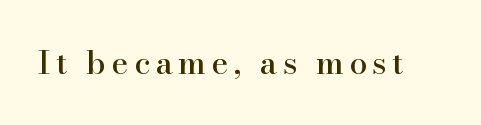
{"serif": "yes", "italic": "no", "width": "normal", "stroke_contrast": "high", "x_height": "small", "monospaced": "no", "underline": "no", "glyph_px": 32}
